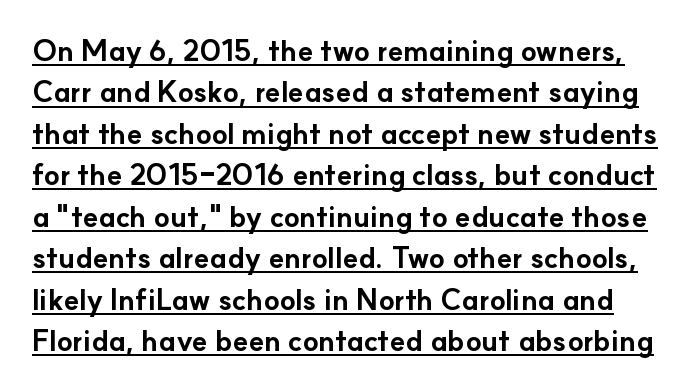
The image shows 29 px bold sans-serif type, upright; set normal line spacing (1.43x), normal letter spacing, underlined; low stroke contrast and a small x-height.
